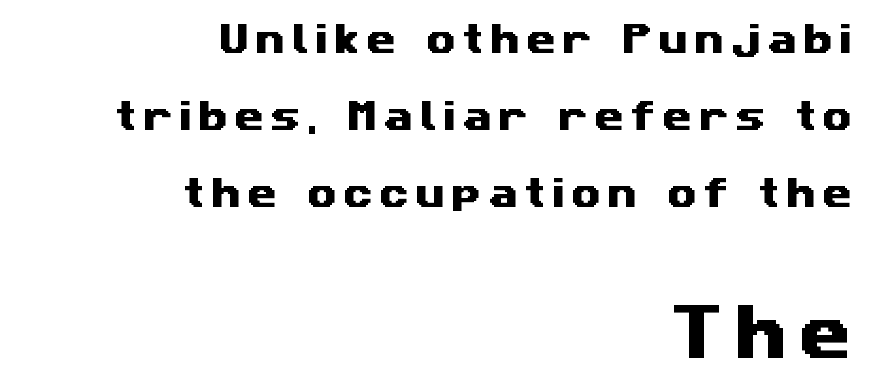
{"serif": "no", "width": "wide", "stroke_contrast": "medium", "x_height": "medium", "monospaced": "no", "underline": "no", "align": "right", "line_spacing": "loose", "line_spacing_ratio": 2.26, "larger_block": "second", "size_ratio": 1.76, "glyph_px": 60}
